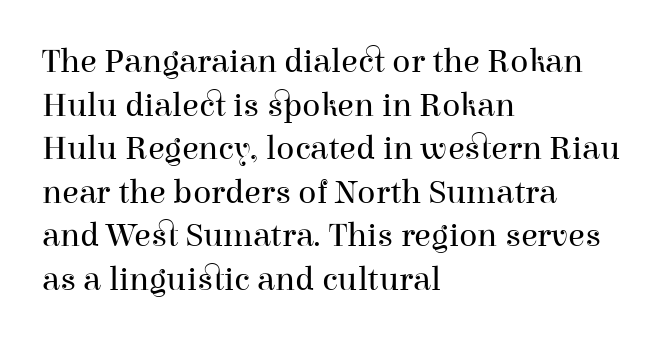
Q: Is the text bold? A: No.
Q: Is the text italic (slanted)? A: No, it is upright.
Q: Is the typeface a serif or a sans-serif typeface? A: Serif.
Q: Is the text underlined? A: No.
Q: How is the paragraph aligned? A: Left-aligned.
Q: Is the spacing between letters normal or unusually wide? A: Normal.
Q: Is the spacing between lines tight, normal or loose? A: Normal.
Q: Width (condensed, normal, or wide)? A: Normal.
Q: Stroke contrast? A: High.
Q: x-height? A: Medium.
Q: Monospaced? A: No.
